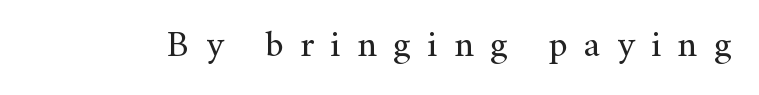
A typesetter would label this face a serif. Ordinary non-slanted type is in use. No extra ink here — the face is not bold. Is this a fixed-width face? No — the glyphs have proportional, varying widths.
